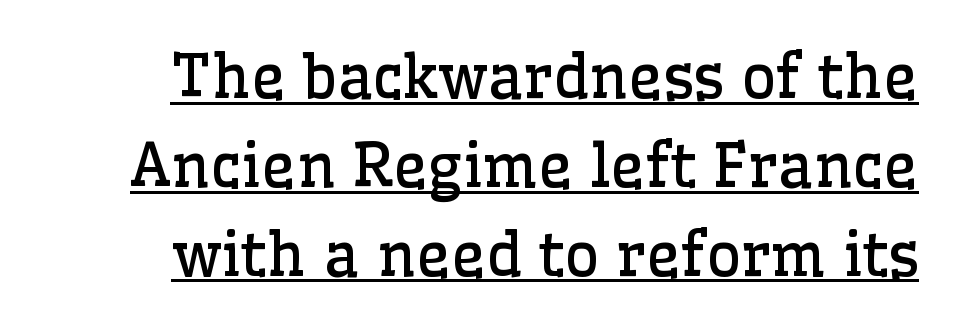
The image shows 60 px regular-weight serif type, upright; set right-aligned, normal line spacing (1.48x), normal letter spacing, underlined; low stroke contrast and a medium x-height.
